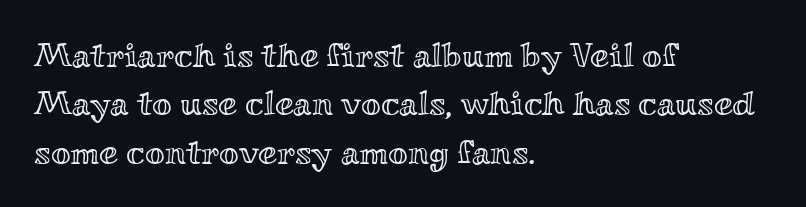
The image shows 34 px wide type, upright; set left-aligned, normal line spacing (1.42x), normal letter spacing, not underlined; a small x-height.
